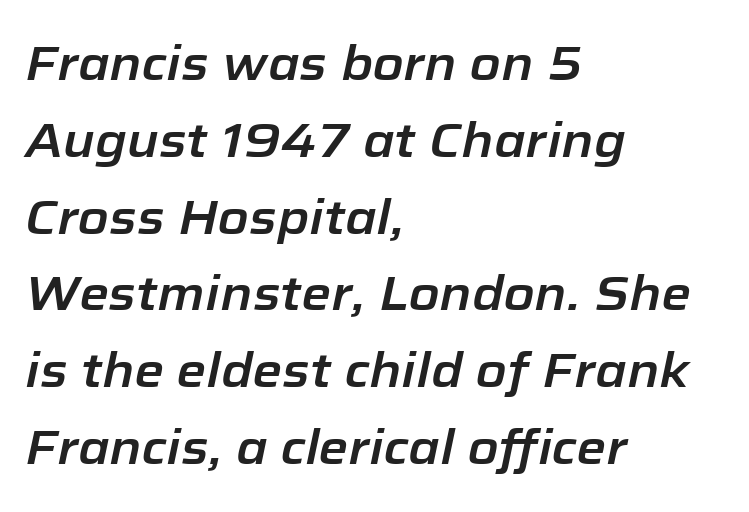
The image shows 48 px text type, italic (leaning right); set left-aligned, normal line spacing (1.6x), normal letter spacing, not underlined; low stroke contrast and a medium x-height.
